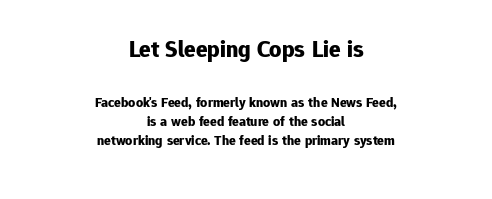
The image shows 24 px bold type, upright; set centered, normal line spacing (1.37x), normal letter spacing, not underlined; the first (top) block is 1.71x larger.
